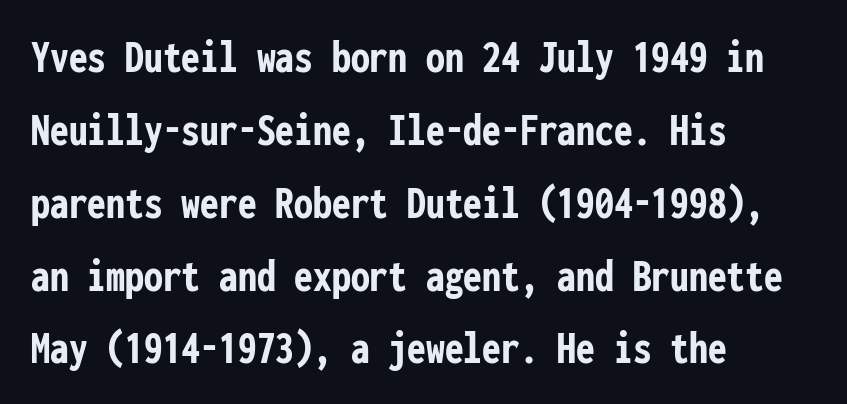
The typesetting leans heavy: a genuine bold. Summary of vertical rhythm: regular, with standard interline spacing. This sample has the even, mechanical cadence of fixed-width lettering. A clean baseline with only descenders dipping below it.
